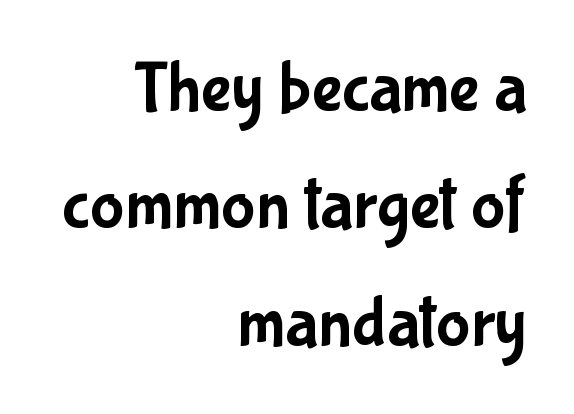
Do the characters align in a grid? No, the font is proportional. Do the letters lean? They stand straight. A clean baseline with only descenders dipping below it. Compared with typical paragraphs, the rows here are spaced about the same.
